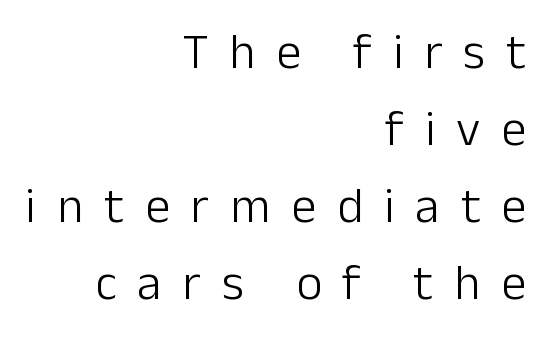
Letter spacing: wide. A clean baseline with only descenders dipping below it. The letters advance in unequal steps, a hallmark of proportional type. This is not heavy type; no bold has been used. Upright lettering throughout. A student would call this right alignment; a typographer would say flush right, rag left.
